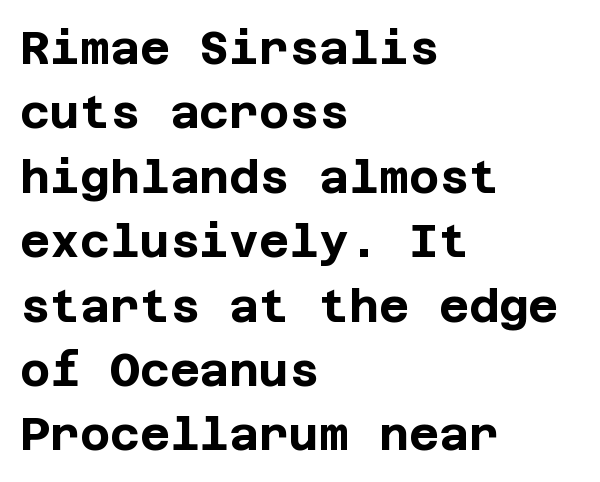
The image shows 46 px bold sans-serif type, upright; set left-aligned, normal line spacing (1.4x), normal letter spacing, not underlined; low stroke contrast and a large x-height.
